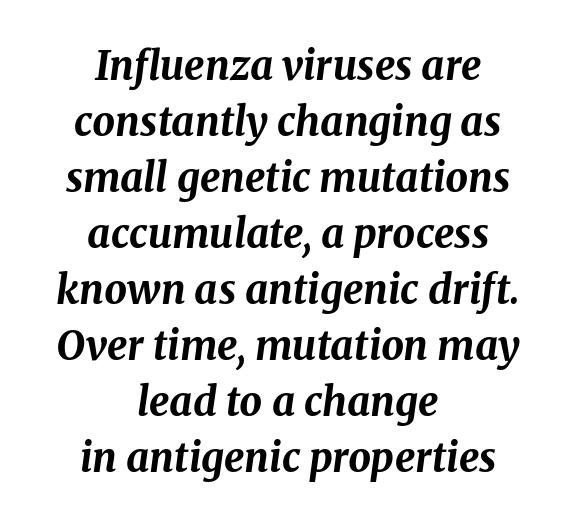
The image shows 40 px bold type, italic (leaning right); set centered, normal line spacing (1.4x), normal letter spacing, not underlined; medium stroke contrast and a medium x-height.
